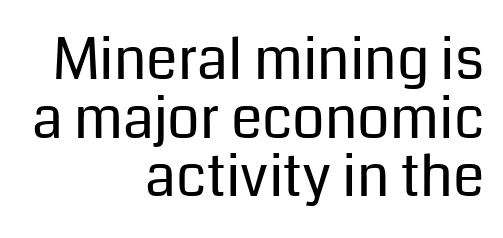
Does the lettering tilt? It doesn't — this is upright. Varying glyph widths throughout — classic text-font behaviour. Line spacing here is tight. Heft: none added — not bold. How are the letters spaced? Ordinarily, with no added tracking.
